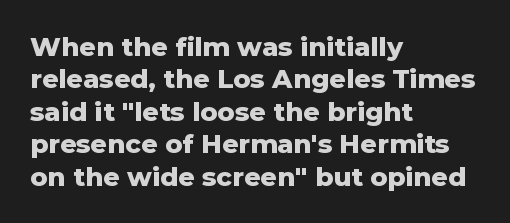
Q: Is the text bold? A: Yes.
Q: Is the text italic (slanted)? A: No, it is upright.
Q: Is the text underlined? A: No.
Q: How is the paragraph aligned? A: Left-aligned.
Q: Is the spacing between letters normal or unusually wide? A: Normal.
Q: Is the spacing between lines tight, normal or loose? A: Normal.
